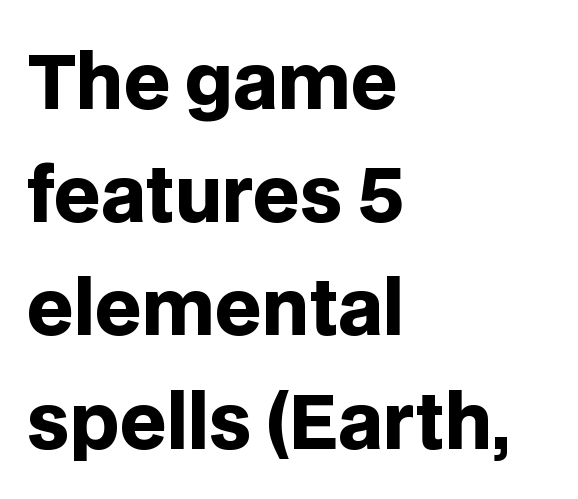
Q: Is the text bold? A: Yes.
Q: Is the text italic (slanted)? A: No, it is upright.
Q: Is the typeface a serif or a sans-serif typeface? A: Sans-serif.
Q: Is the text underlined? A: No.
Q: How is the paragraph aligned? A: Left-aligned.
Q: Is the spacing between letters normal or unusually wide? A: Normal.
Q: Is the spacing between lines tight, normal or loose? A: Normal.
Q: Width (condensed, normal, or wide)? A: Normal.
Q: Stroke contrast? A: Low.
Q: x-height? A: Large.
Q: Monospaced? A: No.
